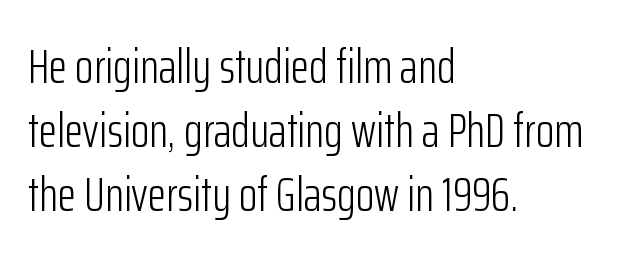
Rows of type keep a routine distance in the vertical direction. These lines are rendered in a variable-pitch font. Look at the tracking — it's just the regular setting, nothing added. Unlike italic type, these characters show no tilt at all. Descenders are the only things crossing below the line.
